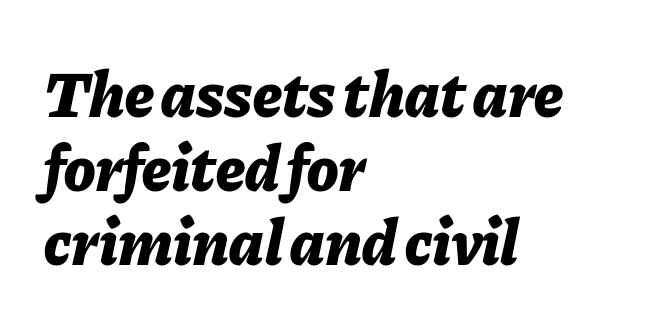
Glance below the letters and you will spot only blank space. When letters slant like this, we call the style italic. The typesetter chose a ragged-right arrangement here. Plenty of ink on the page — the face is bold.
